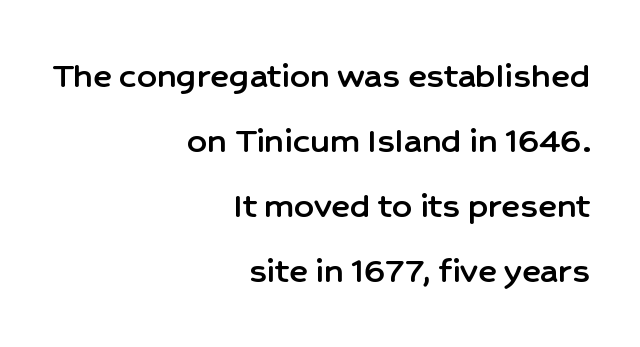
The image shows 39 px sans-serif type, upright; set right-aligned, normal line spacing (1.67x), normal letter spacing, not underlined; low stroke contrast and a medium x-height.
